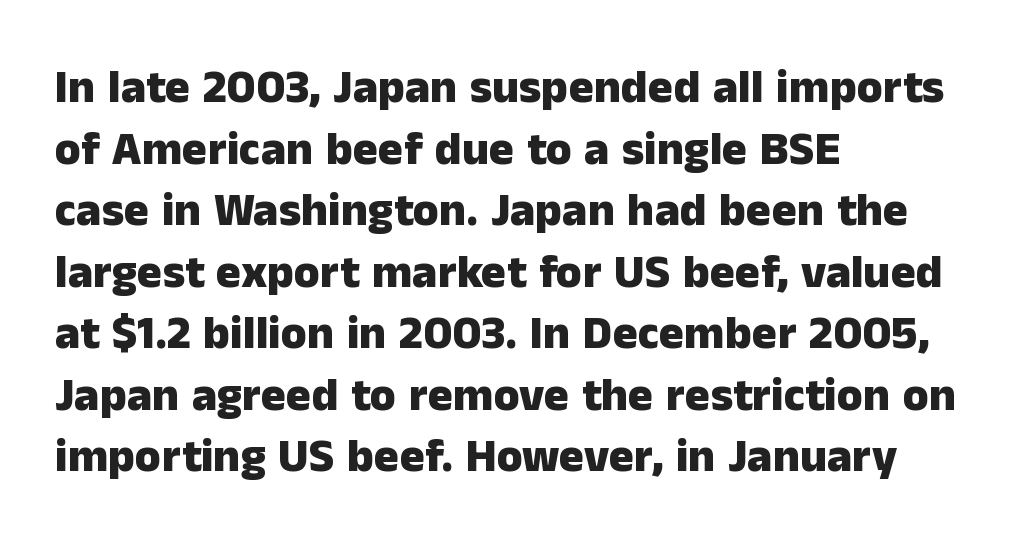
The image shows 47 px heavy sans-serif type, upright; set left-aligned, normal line spacing (1.31x), normal letter spacing, not underlined; low stroke contrast and a medium x-height.
